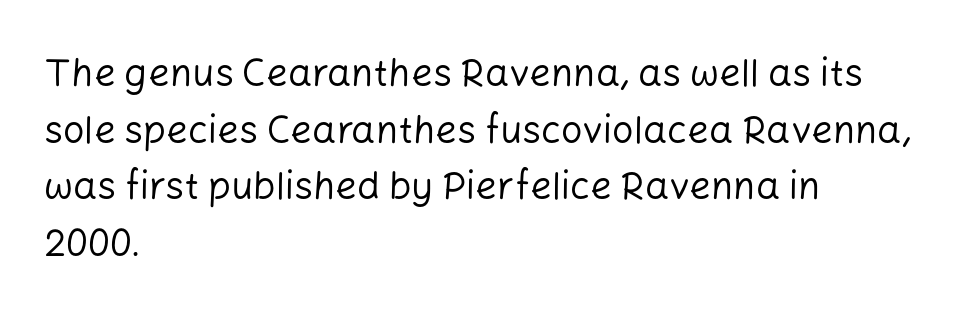
The passage shown is typed in a proportional face where columns would drift. Leftover space on each line is placed entirely after the last word. Is this a heavy cut? Hardly; it is regular or lighter. The baseline area is clear. No italicization has been applied; the sample stays upright. The glyphs in this specimen are sans serif.
